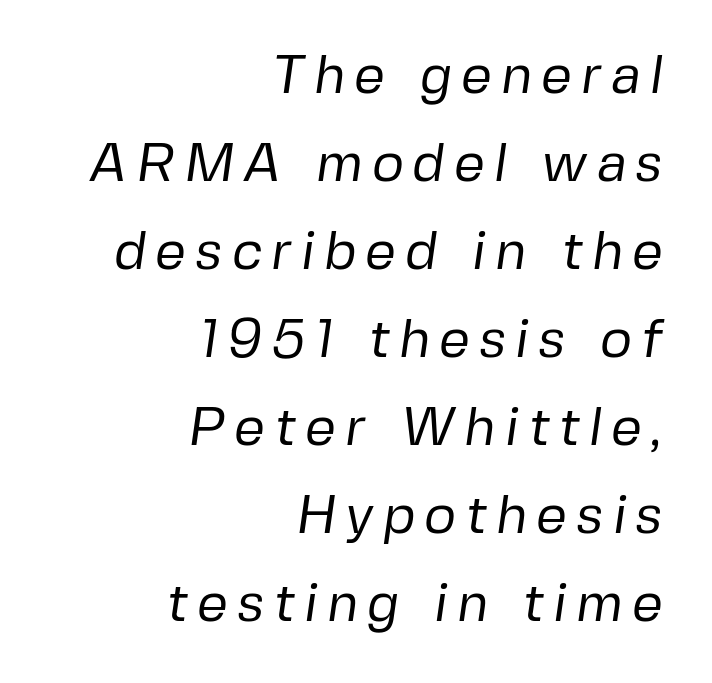
Evenly set lines give the paragraph a standard silhouette. Bold? No — there's no thickening of the strokes. A typesetter would call this proportional, since set widths differ per character. The paragraph shown leans on its right margin. Lines of text with bare space underneath.
